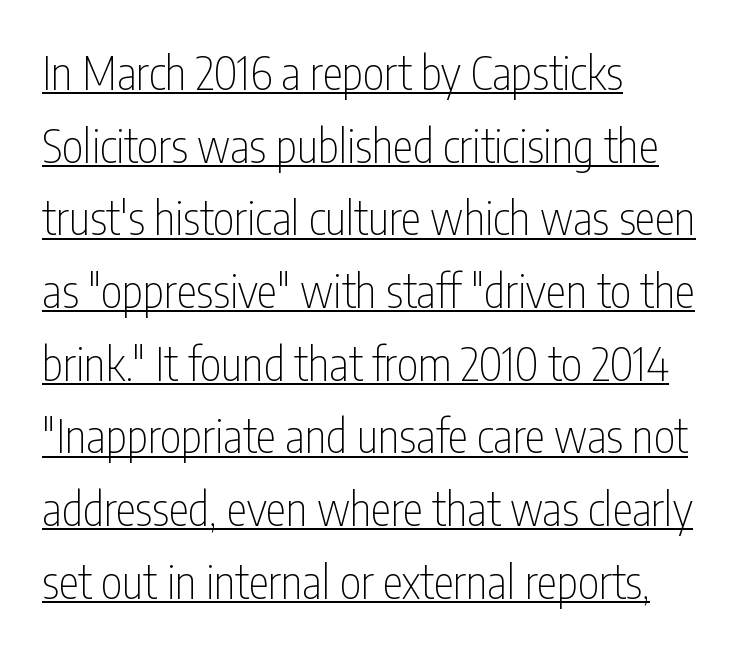
Q: Is the text bold? A: No.
Q: Is the text italic (slanted)? A: No, it is upright.
Q: Is the typeface a serif or a sans-serif typeface? A: Sans-serif.
Q: Is the text underlined? A: Yes.
Q: How is the paragraph aligned? A: Left-aligned.
Q: Is the spacing between letters normal or unusually wide? A: Normal.
Q: Is the spacing between lines tight, normal or loose? A: Normal.
Q: Width (condensed, normal, or wide)? A: Condensed.
Q: Stroke contrast? A: Low.
Q: x-height? A: Medium.
Q: Monospaced? A: No.
